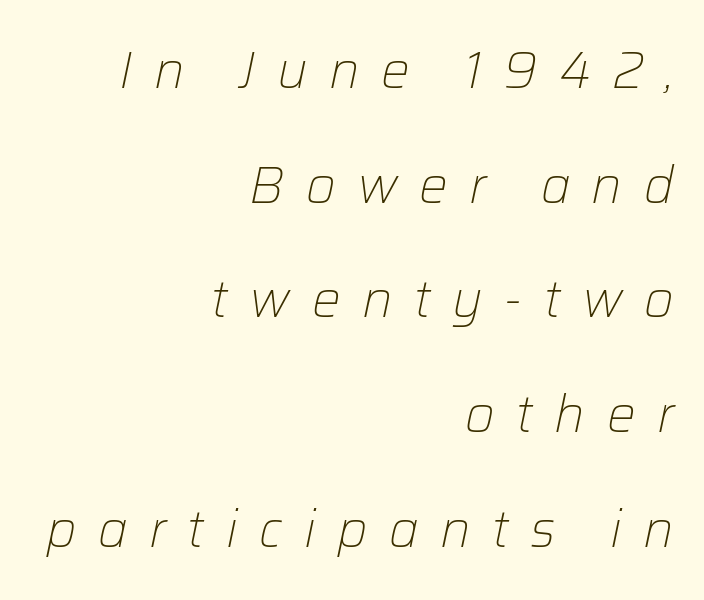
The image shows 51 px light type, italic (leaning right); set right-aligned, loose line spacing (2.25x), unusually wide letter spacing (+0.42 em), not underlined; low stroke contrast and a medium x-height.
